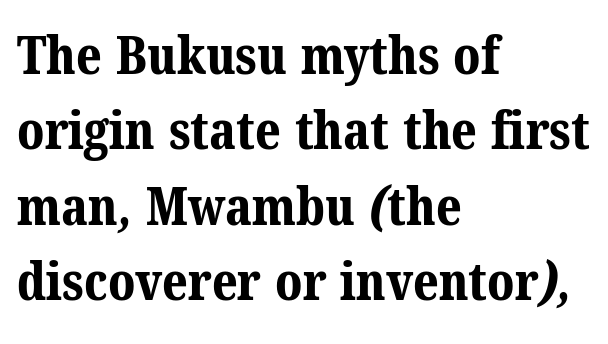
Q: Is the text bold? A: Yes.
Q: Is the typeface a serif or a sans-serif typeface? A: Serif.
Q: Is the text underlined? A: No.
Q: How is the paragraph aligned? A: Left-aligned.
Q: Is the spacing between letters normal or unusually wide? A: Normal.
Q: Is the spacing between lines tight, normal or loose? A: Normal.
Q: Width (condensed, normal, or wide)? A: Normal.
Q: Stroke contrast? A: Medium.
Q: x-height? A: Medium.
Q: Monospaced? A: No.
